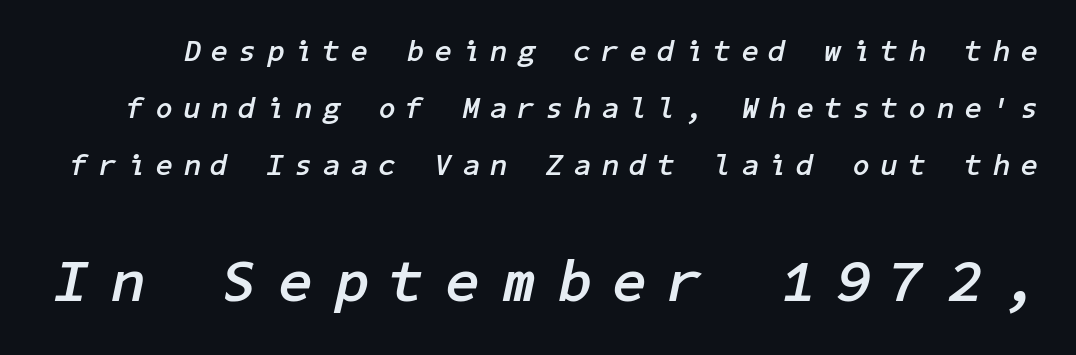
Q: Is the text bold? A: Yes.
Q: Is the text italic (slanted)? A: Yes, it leans right by about 11 degrees.
Q: Is the text underlined? A: No.
Q: Is the spacing between letters normal or unusually wide? A: Unusually wide.
Q: Is the spacing between lines tight, normal or loose? A: Loose.
Q: Which block of text is set in a larger size, the first (top) or the second (bottom)? A: The second (bottom) one.
Q: Width (condensed, normal, or wide)? A: Normal.
Q: Stroke contrast? A: Low.
Q: x-height? A: Medium.
